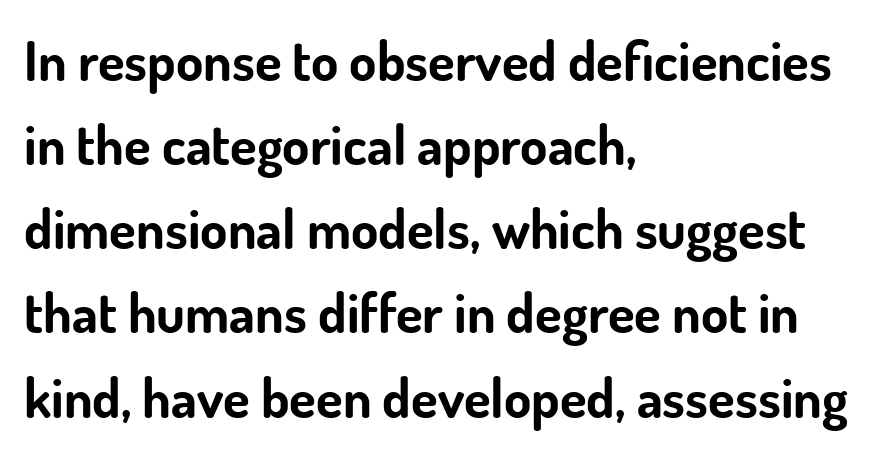
The image shows 55 px bold sans-serif type, upright; set left-aligned, normal line spacing (1.53x), normal letter spacing, not underlined; low stroke contrast and a small x-height.
